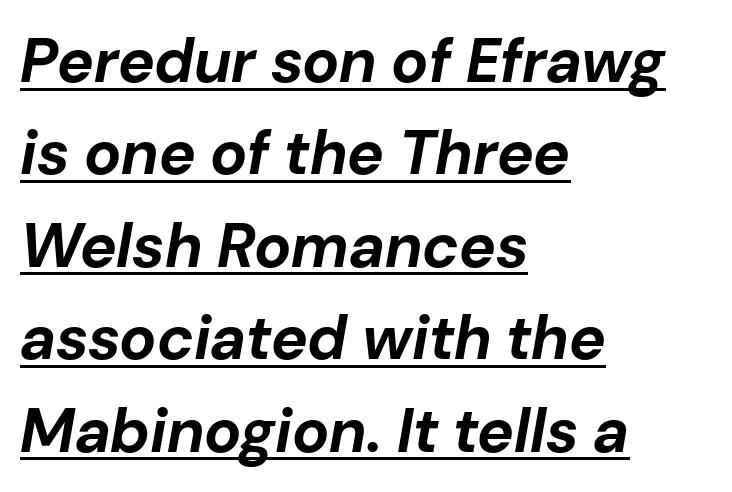
The image shows 62 px bold type, italic (leaning right); set left-aligned, normal line spacing (1.49x), normal letter spacing, underlined; low stroke contrast and a medium x-height.
